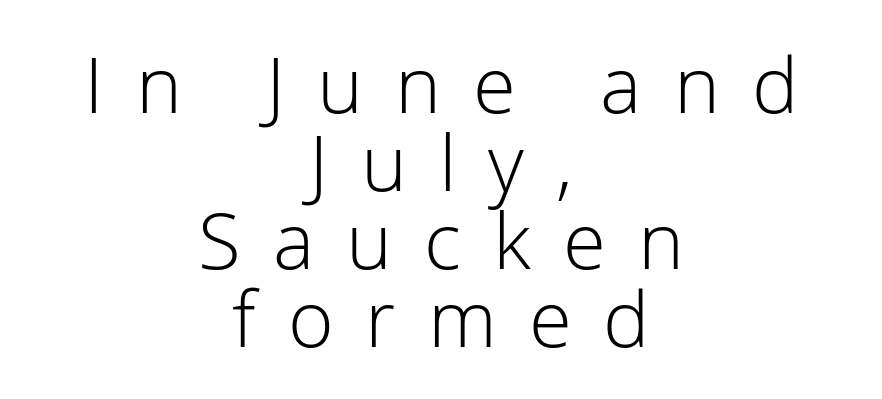
The image shows 78 px light sans-serif type, upright; set centered, tight line spacing (1.0x), unusually wide letter spacing (+0.41 em), not underlined; low stroke contrast and a medium x-height.
